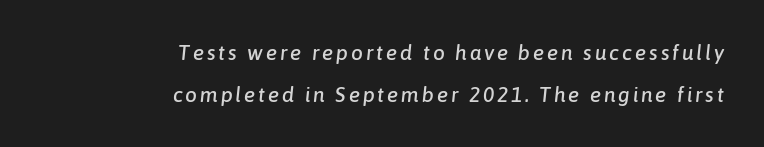
Q: Is the text italic (slanted)? A: Yes, it leans right by about 6 degrees.
Q: Is the text underlined? A: No.
Q: How is the paragraph aligned? A: Right-aligned.
Q: Is the spacing between lines tight, normal or loose? A: Loose.
